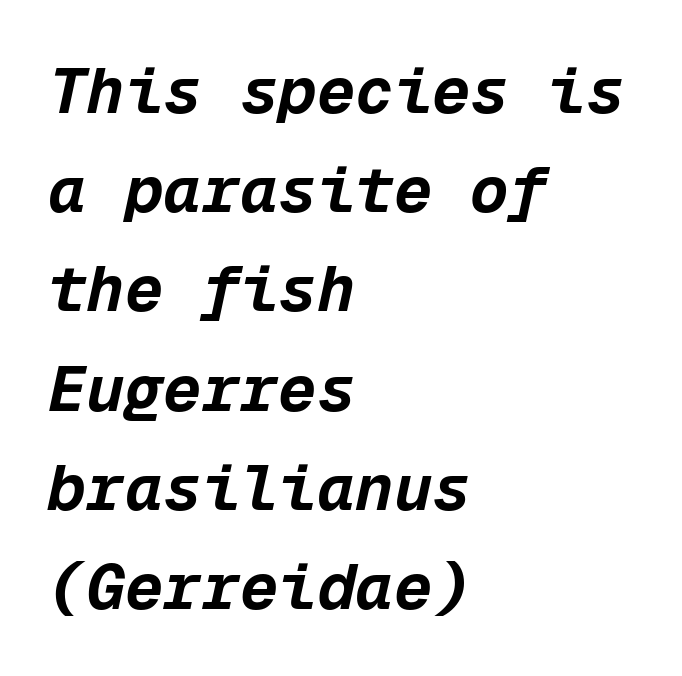
The image shows 64 px bold type, italic (leaning right), monospaced; set left-aligned, normal line spacing (1.55x), normal letter spacing, not underlined; low stroke contrast and a medium x-height.
